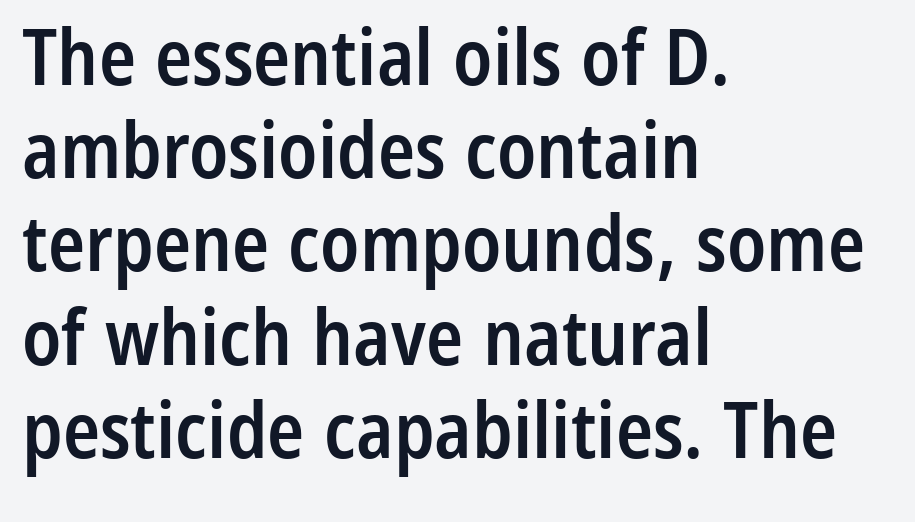
Q: Is the text bold? A: Semi-bold.
Q: Is the text italic (slanted)? A: No, it is upright.
Q: Is the typeface a serif or a sans-serif typeface? A: Sans-serif.
Q: Is the text underlined? A: No.
Q: How is the paragraph aligned? A: Left-aligned.
Q: Is the spacing between letters normal or unusually wide? A: Normal.
Q: Width (condensed, normal, or wide)? A: Condensed.
Q: Stroke contrast? A: Low.
Q: x-height? A: Medium.
Q: Monospaced? A: No.
